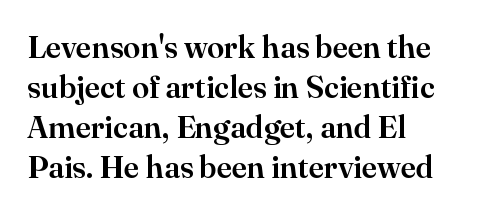
Letterform terminals end in serifs throughout the passage. Honestly, the letter spacing is just normal — you wouldn't notice it. Alignment: flush left. Notice how the stems are strictly vertical — no italics here.
